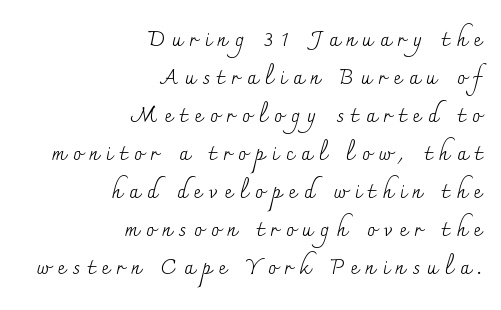
The foot of each line stays bare and open. This is not heavy type; no bold has been used. In terms of letterspacing, this is a distinctly airy, spread setting. Short and long lines alike share a common ending point at right.
